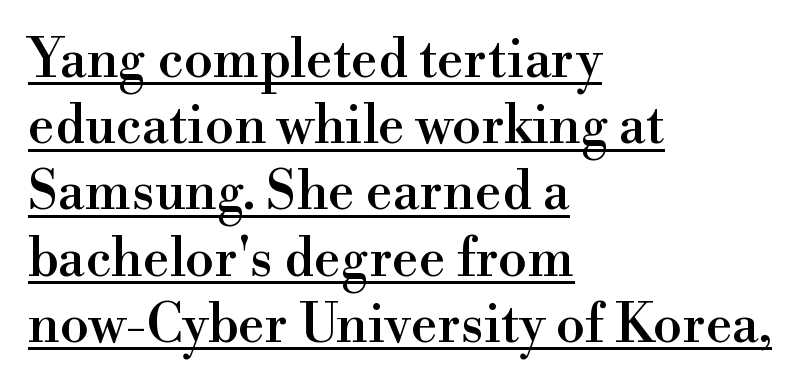
Q: Is the text italic (slanted)? A: No, it is upright.
Q: Is the typeface a serif or a sans-serif typeface? A: Serif.
Q: Is the text underlined? A: Yes.
Q: How is the paragraph aligned? A: Left-aligned.
Q: Is the spacing between letters normal or unusually wide? A: Normal.
Q: Is the spacing between lines tight, normal or loose? A: Normal.
Q: Width (condensed, normal, or wide)? A: Normal.
Q: Stroke contrast? A: High.
Q: x-height? A: Small.
Q: Monospaced? A: No.
